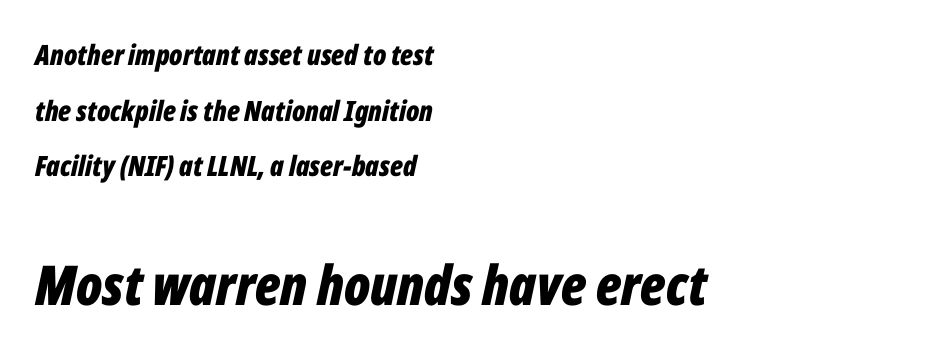
The image shows 55 px bold, condensed type, italic (leaning right); set left-aligned, loose line spacing (1.99x), normal letter spacing, not underlined; the second (bottom) block is 1.96x larger; low stroke contrast and a medium x-height.
